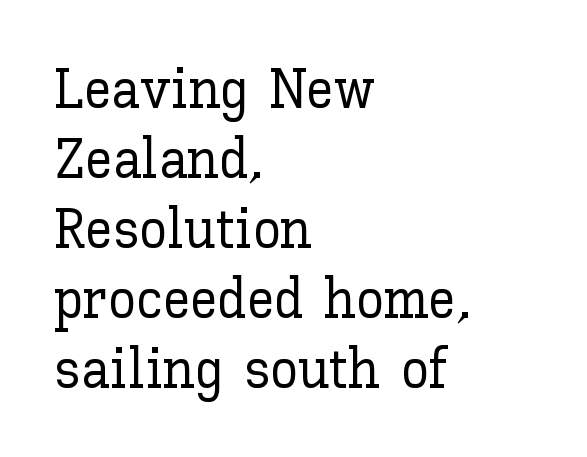
Q: Is the text italic (slanted)? A: No, it is upright.
Q: Is the text underlined? A: No.
Q: How is the paragraph aligned? A: Left-aligned.
Q: Is the spacing between letters normal or unusually wide? A: Normal.
Q: Is the spacing between lines tight, normal or loose? A: Normal.
Q: Width (condensed, normal, or wide)? A: Normal.
Q: Stroke contrast? A: Low.
Q: x-height? A: Medium.
Q: Monospaced? A: No.
